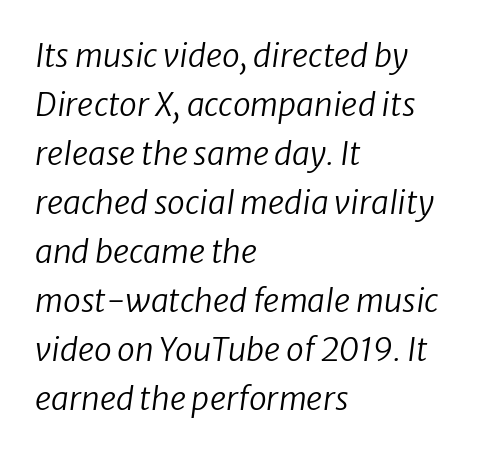
The image shows 32 px regular-weight type, italic (leaning right); set left-aligned, normal line spacing (1.53x), normal letter spacing, not underlined; low stroke contrast and a medium x-height.
